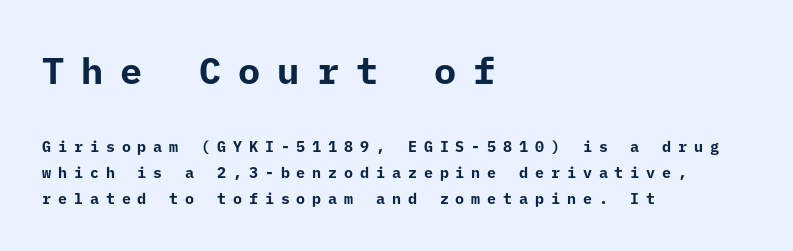
The image shows 37 px bold sans-serif type, upright; set left-aligned, line spacing 1.72x, unusually wide letter spacing (+0.46 em), not underlined; the first (top) block is 2.47x larger; low stroke contrast and a medium x-height.
